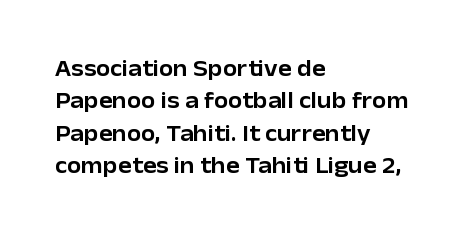
Rule under the text: the space is simply empty. Glyph-to-glyph distance matches everyday printed text. This block has exactly the height ordinary leading produces. Every character sits straight up, as roman type does. Teacher's note: observe the even left margin — that is flush-left alignment.
